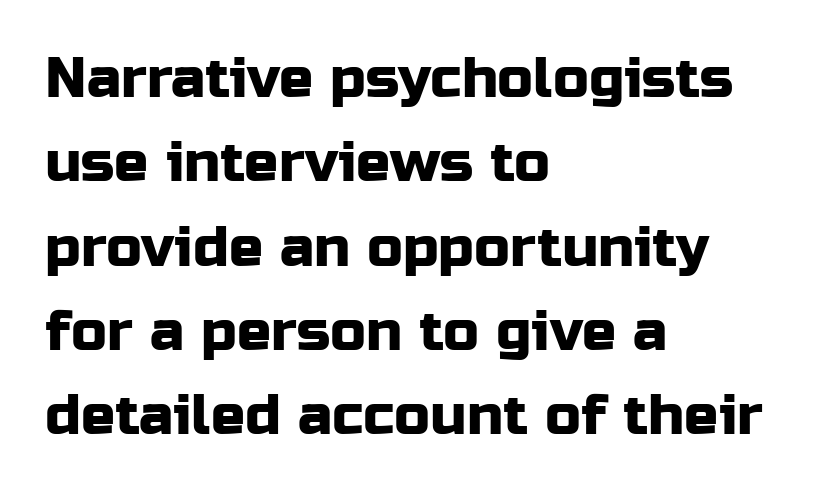
Q: Is the text italic (slanted)? A: No, it is upright.
Q: Is the typeface a serif or a sans-serif typeface? A: Sans-serif.
Q: Is the text underlined? A: No.
Q: How is the paragraph aligned? A: Left-aligned.
Q: Is the spacing between letters normal or unusually wide? A: Normal.
Q: Is the spacing between lines tight, normal or loose? A: Normal.
Q: Width (condensed, normal, or wide)? A: Normal.
Q: Stroke contrast? A: Low.
Q: x-height? A: Medium.
Q: Monospaced? A: No.
